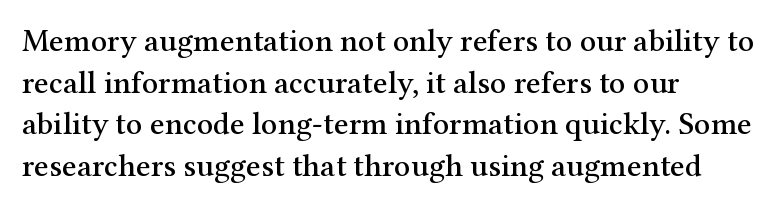
Q: Is the text italic (slanted)? A: No, it is upright.
Q: Is the typeface a serif or a sans-serif typeface? A: Serif.
Q: Is the text underlined? A: No.
Q: How is the paragraph aligned? A: Left-aligned.
Q: Is the spacing between letters normal or unusually wide? A: Normal.
Q: Is the spacing between lines tight, normal or loose? A: Normal.
Q: Width (condensed, normal, or wide)? A: Normal.
Q: Stroke contrast? A: Medium.
Q: x-height? A: Medium.
Q: Monospaced? A: No.
